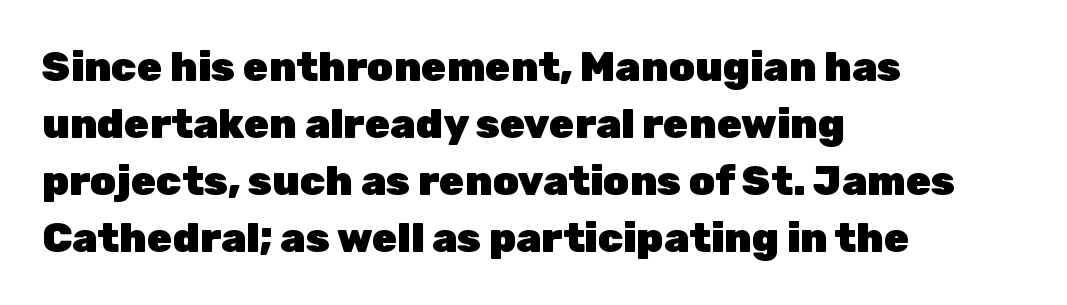
Q: Is the text bold? A: Yes.
Q: Is the text italic (slanted)? A: No, it is upright.
Q: Is the typeface a serif or a sans-serif typeface? A: Sans-serif.
Q: Is the text underlined? A: No.
Q: How is the paragraph aligned? A: Left-aligned.
Q: Is the spacing between letters normal or unusually wide? A: Normal.
Q: Is the spacing between lines tight, normal or loose? A: Normal.
Q: Width (condensed, normal, or wide)? A: Normal.
Q: Stroke contrast? A: Low.
Q: x-height? A: Medium.
Q: Monospaced? A: No.
